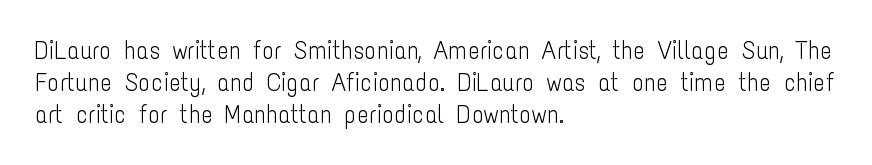
Q: Is the text bold? A: No.
Q: Is the text italic (slanted)? A: No, it is upright.
Q: Is the text underlined? A: No.
Q: How is the paragraph aligned? A: Left-aligned.
Q: Is the spacing between letters normal or unusually wide? A: Normal.
Q: Is the spacing between lines tight, normal or loose? A: Normal.
